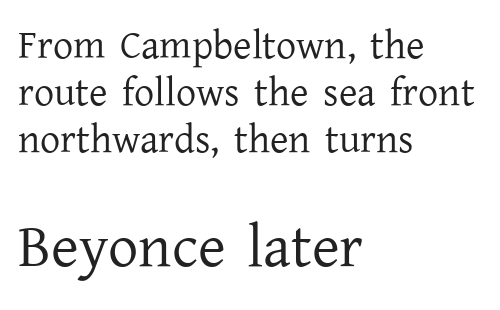
Q: Is the text bold? A: No.
Q: Is the text italic (slanted)? A: No, it is upright.
Q: Is the typeface a serif or a sans-serif typeface? A: Serif.
Q: Is the text underlined? A: No.
Q: How is the paragraph aligned? A: Left-aligned.
Q: Is the spacing between letters normal or unusually wide? A: Normal.
Q: Which block of text is set in a larger size, the first (top) or the second (bottom)? A: The second (bottom) one.
Q: Width (condensed, normal, or wide)? A: Normal.
Q: Stroke contrast? A: Low.
Q: x-height? A: Medium.
Q: Monospaced? A: No.
